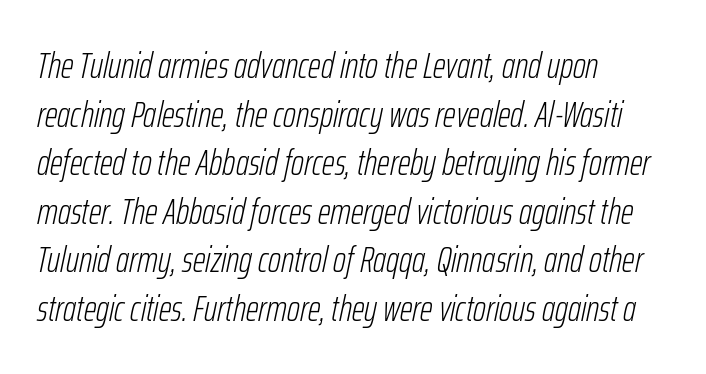
The image shows 36 px light, condensed type, italic (leaning right); set left-aligned, normal line spacing (1.35x), normal letter spacing, not underlined; low stroke contrast and a medium x-height.
